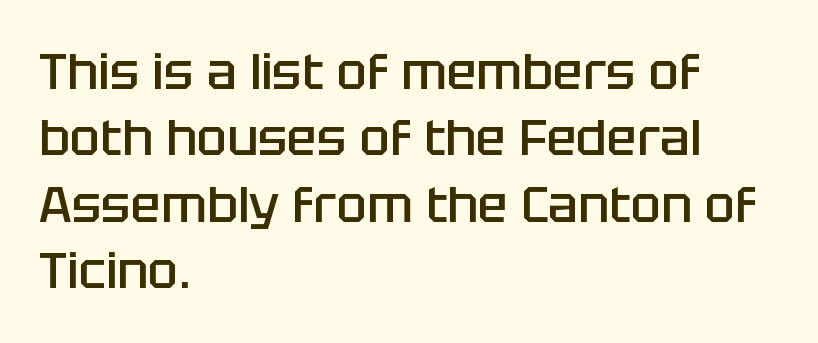
The image shows 50 px semibold sans-serif type, upright; set left-aligned, normal line spacing (1.33x), normal letter spacing, not underlined; low stroke contrast and a large x-height.
